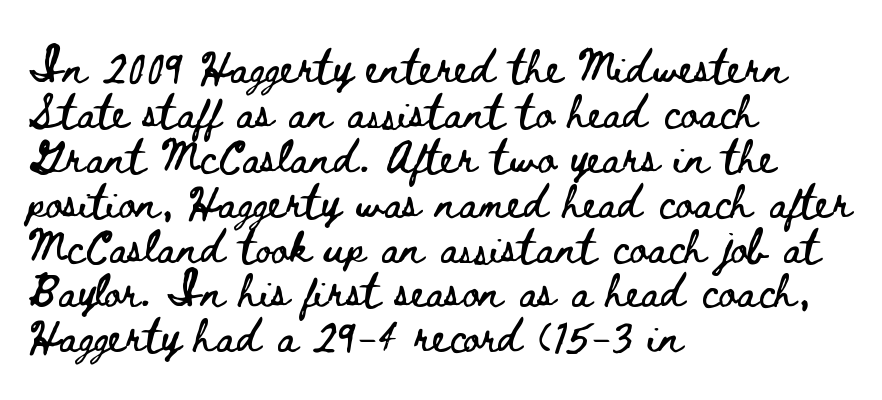
Q: Is the text underlined? A: No.
Q: How is the paragraph aligned? A: Left-aligned.
Q: Is the spacing between letters normal or unusually wide? A: Normal.
Q: Is the spacing between lines tight, normal or loose? A: Normal.
Q: Width (condensed, normal, or wide)? A: Wide.
Q: Stroke contrast? A: Low.
Q: x-height? A: Small.
Q: Monospaced? A: No.
